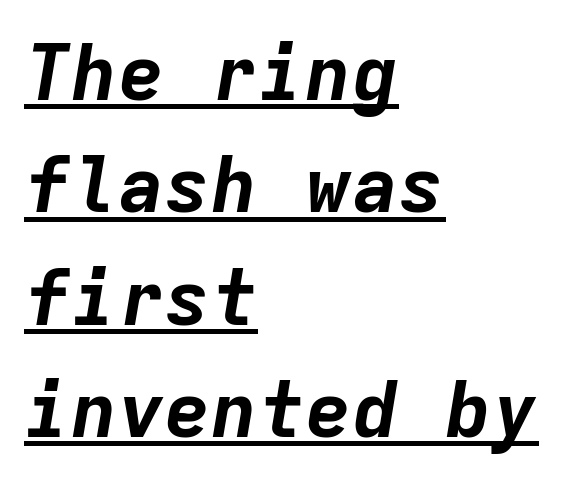
The image shows 78 px bold type, italic (leaning right), monospaced; set left-aligned, normal line spacing (1.44x), normal letter spacing, underlined; low stroke contrast and a medium x-height.
